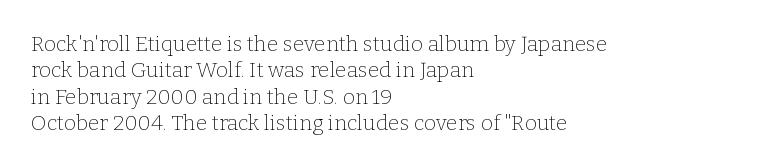
The rendering uses a moderate line-height, typical for paragraphs. Only glyphs here, with clear space below each row. The passage is arranged the way most books set body copy — flush left. Spacing between characters is what you'd get straight out of the box.
